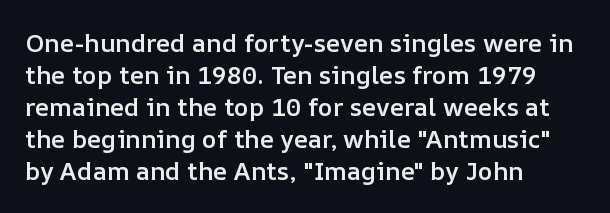
{"italic": "no", "bold": "semi", "underline": "no", "align": "left", "line_spacing": "normal", "line_spacing_ratio": 1.28, "letter_spacing": "normal", "letter_spacing_em": 0.0, "glyph_px": 25}
